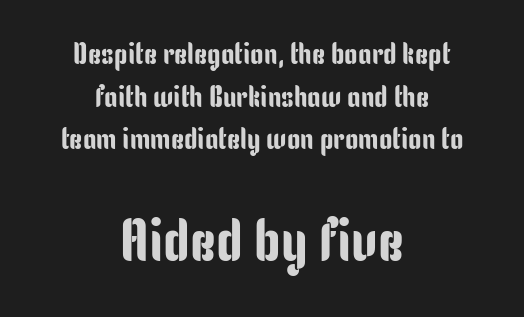
Q: Is the text italic (slanted)? A: No, it is upright.
Q: Is the typeface a serif or a sans-serif typeface? A: Sans-serif.
Q: Is the text underlined? A: No.
Q: How is the paragraph aligned? A: Centered.
Q: Is the spacing between letters normal or unusually wide? A: Normal.
Q: Is the spacing between lines tight, normal or loose? A: Normal.
Q: Which block of text is set in a larger size, the first (top) or the second (bottom)? A: The second (bottom) one.
Q: Width (condensed, normal, or wide)? A: Condensed.
Q: Stroke contrast? A: Low.
Q: x-height? A: Medium.
Q: Monospaced? A: No.
